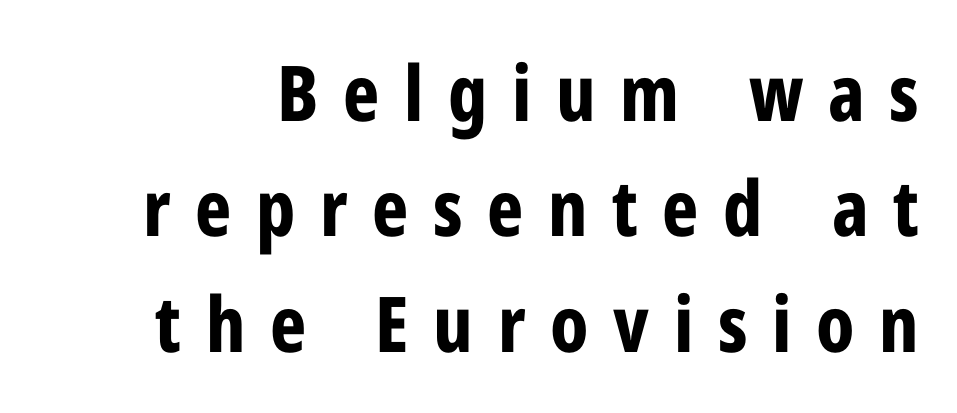
Students, note that the glyphs here are deliberately spaced far apart. Weight: bold. This block has exactly the height ordinary leading produces. Regarding serifs, this sample does without them. Looks like regular typesetting: each glyph gets only the width it needs.
